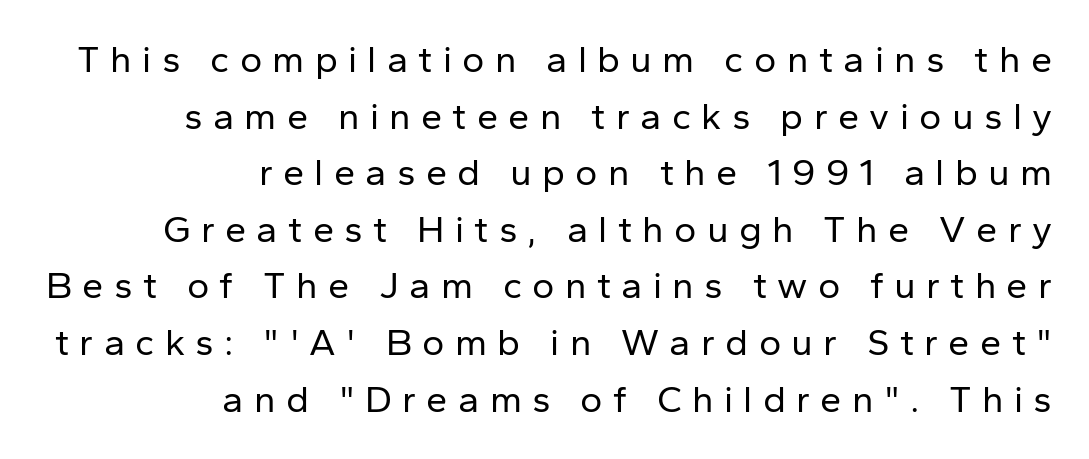
The image shows 38 px regular-weight sans-serif type, upright; set right-aligned, normal line spacing (1.49x), unusually wide letter spacing (+0.27 em), not underlined; low stroke contrast and a medium x-height.
